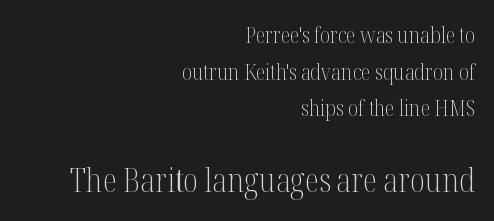
{"serif": "yes", "italic": "no", "bold": "no", "weight": "light", "width": "condensed", "stroke_contrast": "medium", "x_height": "medium", "monospaced": "no", "underline": "no", "align": "right", "line_spacing": "normal", "line_spacing_ratio": 1.67, "letter_spacing": "normal", "letter_spacing_em": 0.0, "larger_block": "second", "size_ratio": 1.5, "glyph_px": 33}
